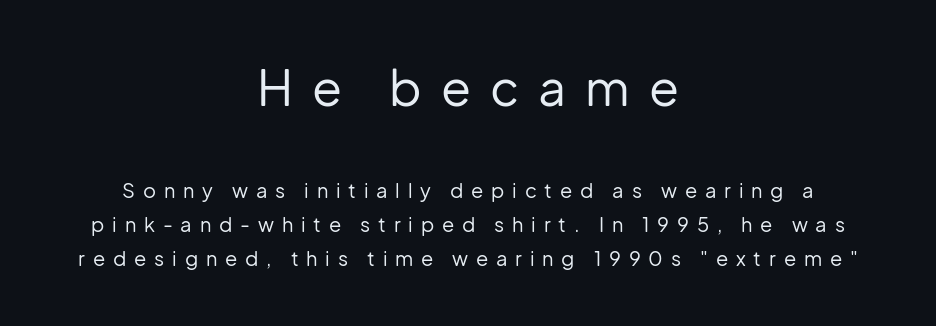
{"serif": "no", "italic": "no", "bold": "no", "weight": "regular", "width": "normal", "stroke_contrast": "low", "x_height": "medium", "monospaced": "no", "underline": "no", "align": "center", "line_spacing": "normal", "line_spacing_ratio": 1.69, "letter_spacing": "wide", "letter_spacing_em": 0.39, "larger_block": "first", "size_ratio": 2.45, "glyph_px": 49}
